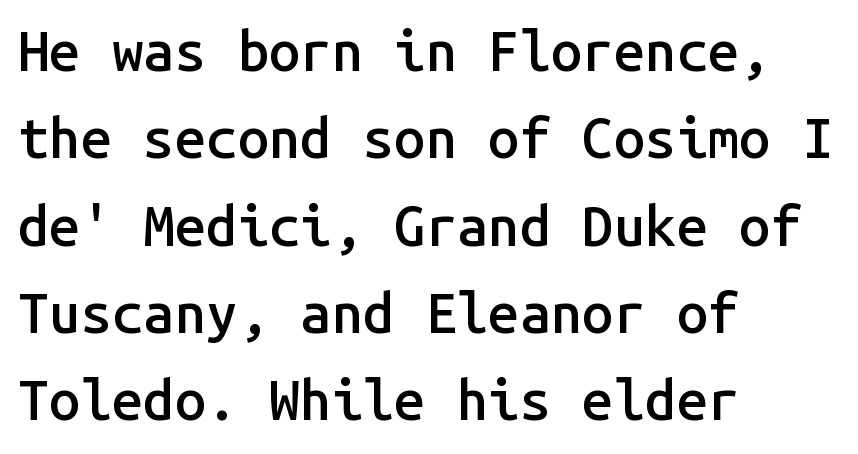
The image shows 56 px semibold sans-serif type, upright, monospaced; set left-aligned, normal line spacing (1.56x), normal letter spacing, not underlined; low stroke contrast and a medium x-height.
